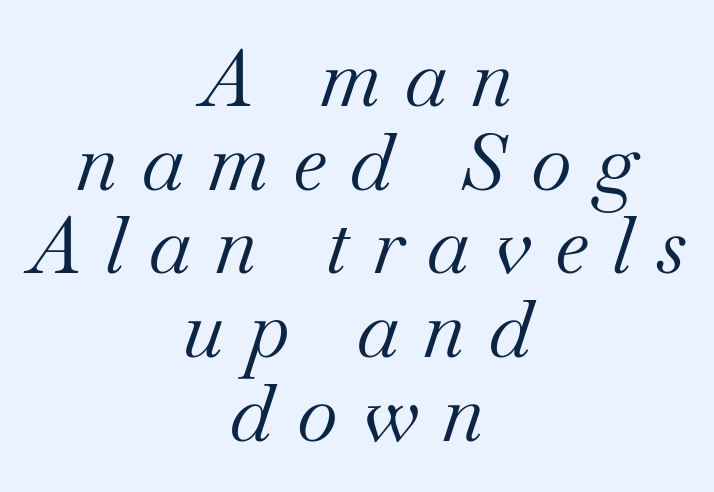
{"serif": "yes", "italic": "yes", "lean": "right", "slant_degrees": 18, "bold": "no", "weight": "regular", "width": "normal", "stroke_contrast": "medium", "x_height": "small", "monospaced": "no", "underline": "no", "align": "center", "line_spacing": "tight", "line_spacing_ratio": 1.06, "letter_spacing": "wide", "letter_spacing_em": 0.3, "glyph_px": 79}
